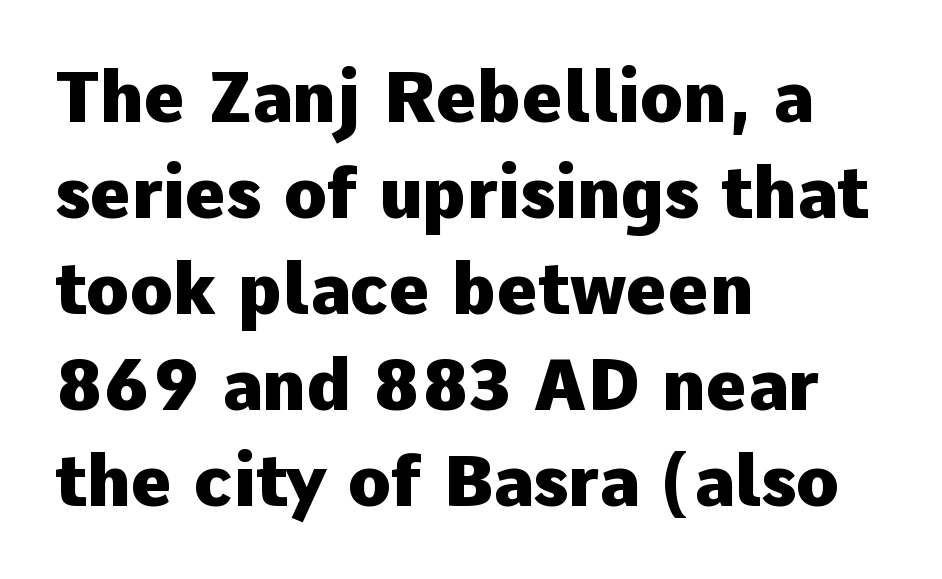
Q: Is the text bold? A: Yes.
Q: Is the text italic (slanted)? A: No, it is upright.
Q: Is the typeface a serif or a sans-serif typeface? A: Sans-serif.
Q: Is the text underlined? A: No.
Q: How is the paragraph aligned? A: Left-aligned.
Q: Is the spacing between letters normal or unusually wide? A: Normal.
Q: Is the spacing between lines tight, normal or loose? A: Normal.
Q: Width (condensed, normal, or wide)? A: Normal.
Q: Stroke contrast? A: Low.
Q: x-height? A: Medium.
Q: Monospaced? A: No.
